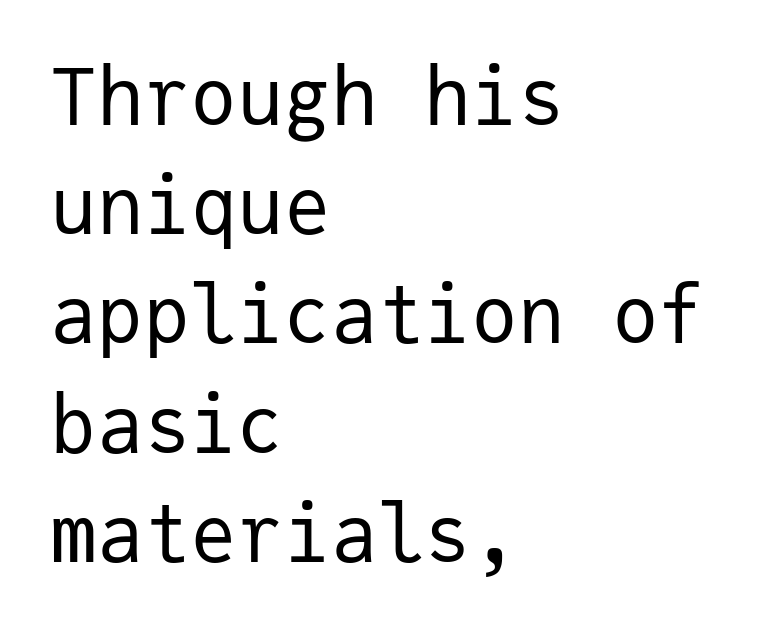
The rendering uses a moderate line-height, typical for paragraphs. The letters stand upright; this is a roman face. The face used here is monospaced, like something from a code editor. The words here are not underlined. The glyphs in this specimen are sans serif. How are the letters spaced? Ordinarily, with no added tracking.
